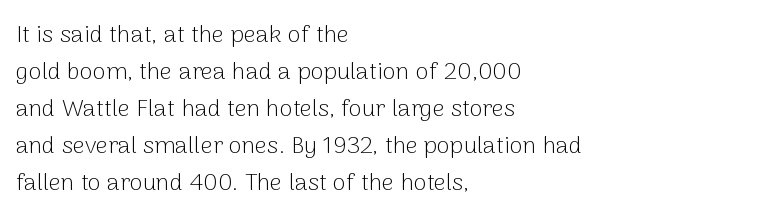
The image shows 24 px text type, upright; set left-aligned, normal line spacing (1.54x), normal letter spacing, not underlined.
